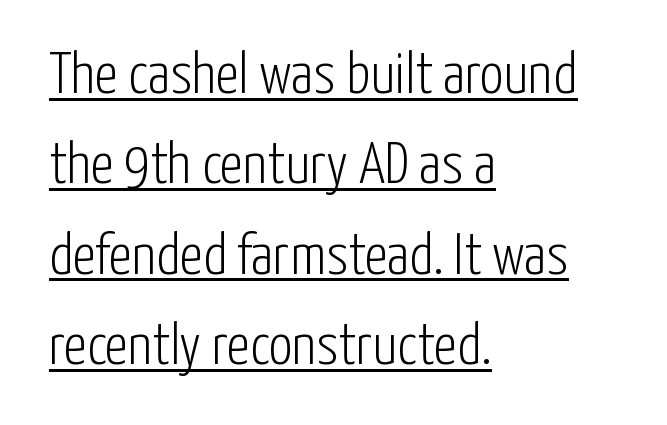
Q: Is the text bold? A: No.
Q: Is the text italic (slanted)? A: No, it is upright.
Q: Is the typeface a serif or a sans-serif typeface? A: Sans-serif.
Q: Is the text underlined? A: Yes.
Q: How is the paragraph aligned? A: Left-aligned.
Q: Is the spacing between letters normal or unusually wide? A: Normal.
Q: Is the spacing between lines tight, normal or loose? A: Normal.
Q: Width (condensed, normal, or wide)? A: Condensed.
Q: Stroke contrast? A: Low.
Q: x-height? A: Medium.
Q: Monospaced? A: No.
